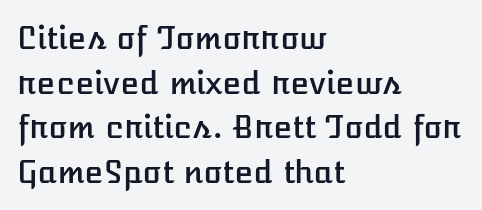
Q: Is the text italic (slanted)? A: No, it is upright.
Q: Is the text underlined? A: No.
Q: How is the paragraph aligned? A: Left-aligned.
Q: Is the spacing between letters normal or unusually wide? A: Normal.
Q: Is the spacing between lines tight, normal or loose? A: Normal.
Q: Width (condensed, normal, or wide)? A: Normal.
Q: Stroke contrast? A: Low.
Q: x-height? A: Medium.
Q: Monospaced? A: No.
